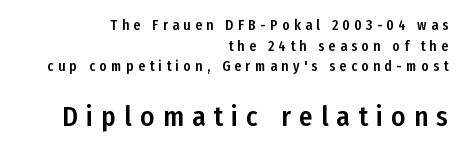
Words appear elongated and porous because spacing is wide. The space beneath each line is pristine and unruled. Compare the two chunks: the lower has the greater cap height. Leading matches the norm, producing a regular column.
